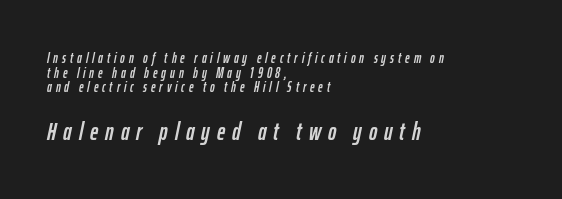
The typesetter chose a ragged-right arrangement here. Anything drawn beneath the words? Only blank space. The letters are slanted; this is an italic face. Students, note that the glyphs here are deliberately spaced far apart. The passage shown stacks its lines with hardly any gap. Type size steps up from the first block to the second.
